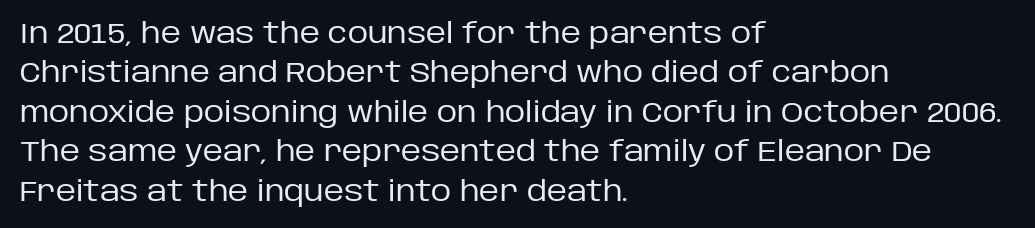
The image shows 28 px regular-weight sans-serif type, upright; set left-aligned, normal line spacing (1.41x), normal letter spacing, not underlined; low stroke contrast and a large x-height.
